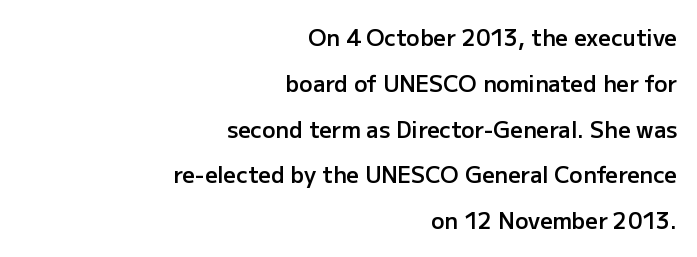
Q: Is the text bold? A: Semi-bold.
Q: Is the text italic (slanted)? A: No, it is upright.
Q: Is the text underlined? A: No.
Q: How is the paragraph aligned? A: Right-aligned.
Q: Is the spacing between letters normal or unusually wide? A: Normal.
Q: Is the spacing between lines tight, normal or loose? A: Loose.
